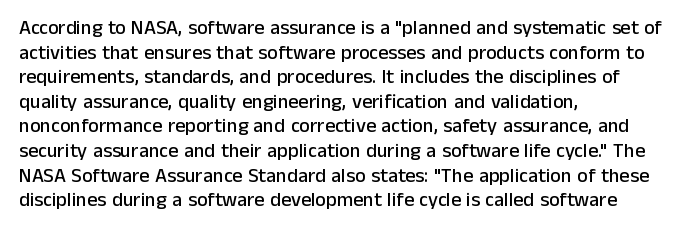
The image shows 20 px text type, upright; set left-aligned, line spacing 1.23x, normal letter spacing, not underlined.
